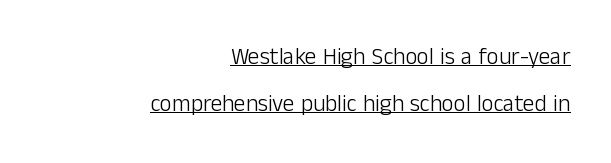
{"italic": "no", "bold": "no", "underline": "yes", "align": "right", "line_spacing": "loose", "line_spacing_ratio": 2.05, "letter_spacing": "normal", "letter_spacing_em": 0.0, "glyph_px": 23}
